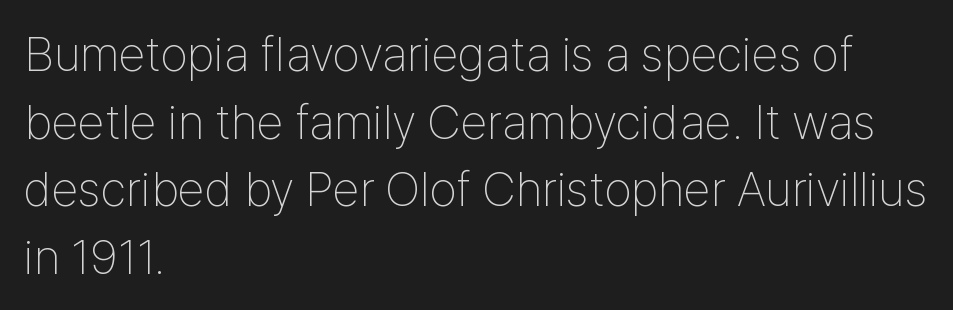
{"serif": "no", "italic": "no", "bold": "no", "weight": "thin", "width": "condensed", "stroke_contrast": "low", "x_height": "medium", "monospaced": "no", "underline": "no", "align": "left", "line_spacing": "normal", "line_spacing_ratio": 1.38, "letter_spacing": "normal", "letter_spacing_em": 0.0, "glyph_px": 49}
